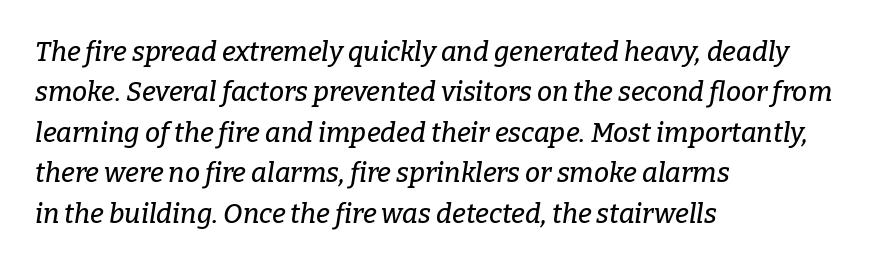
The image shows 27 px text type, italic (leaning right); set left-aligned, normal line spacing (1.5x), normal letter spacing, not underlined.
